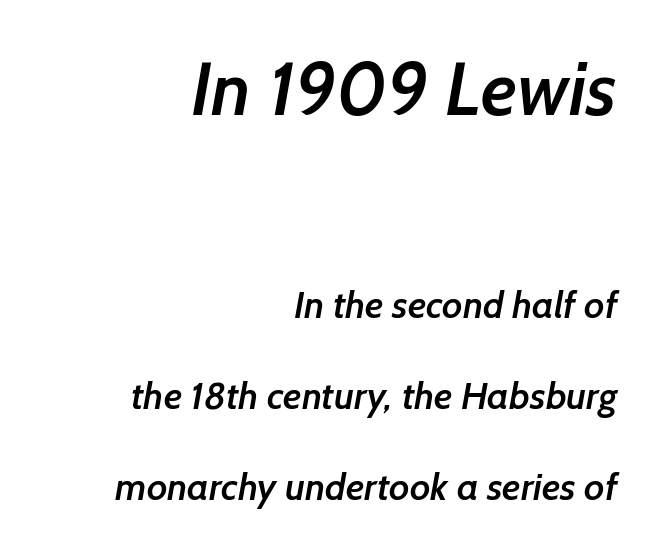
{"serif": "no", "bold": "semi", "weight": "semibold", "width": "normal", "stroke_contrast": "low", "x_height": "medium", "monospaced": "no", "underline": "no", "align": "right", "line_spacing": "loose", "line_spacing_ratio": 2.39, "letter_spacing": "normal", "letter_spacing_em": 0.0, "larger_block": "first", "size_ratio": 1.97, "glyph_px": 75}
